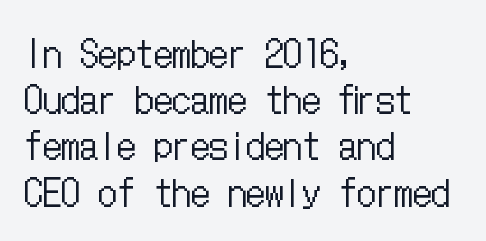
Q: Is the text bold? A: No.
Q: Is the text italic (slanted)? A: No, it is upright.
Q: Is the text underlined? A: No.
Q: How is the paragraph aligned? A: Left-aligned.
Q: Is the spacing between letters normal or unusually wide? A: Normal.
Q: Is the spacing between lines tight, normal or loose? A: Normal.
Q: Width (condensed, normal, or wide)? A: Condensed.
Q: Stroke contrast? A: Low.
Q: x-height? A: Medium.
